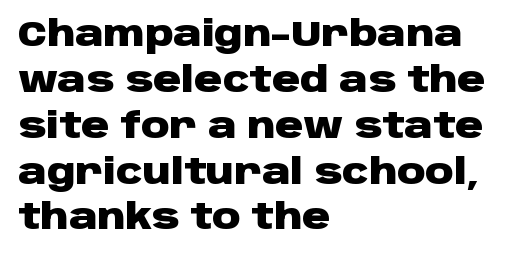
The image shows 35 px heavy, wide sans-serif type, upright; set left-aligned, normal line spacing (1.31x), normal letter spacing, not underlined; low stroke contrast and a large x-height.
